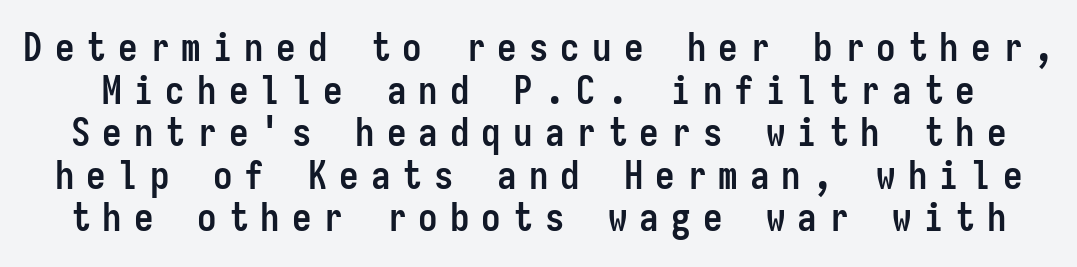
{"serif": "no", "italic": "no", "bold": "yes", "weight": "semibold", "width": "condensed", "stroke_contrast": "low", "x_height": "medium", "monospaced": "yes", "underline": "no", "line_spacing": "tight", "line_spacing_ratio": 1.09, "letter_spacing": "wide", "letter_spacing_em": 0.31, "glyph_px": 39}
